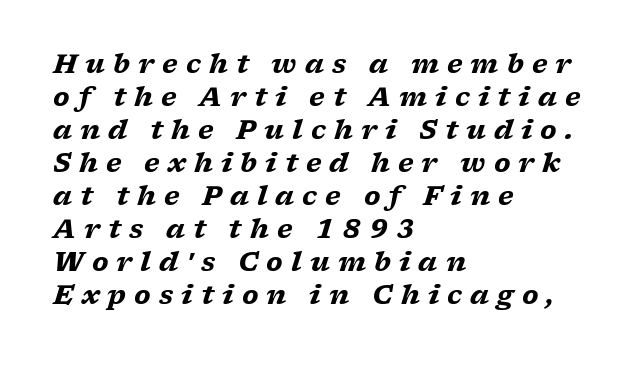
The image shows 26 px bold type, italic (leaning right); set left-aligned, normal line spacing (1.27x), unusually wide letter spacing (+0.31 em), not underlined.
